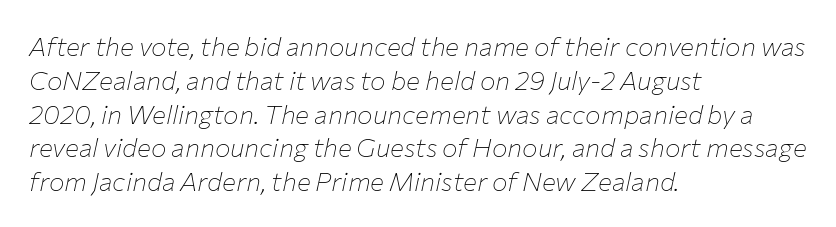
Which margin do the lines hug? The left one — the right edge is uneven. The typesetting does not lean heavy: it is not bold. Unmarked baselines from the first word to the last. The gaps between neighbouring characters are ordinary and unremarkable. Regarding leading, the lines here are spaced in the standard way.
